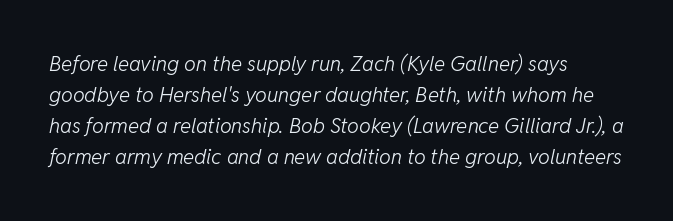
No extra tracking has been applied to these lines. The axis of the letterforms is tilted away from vertical. In terms of leading, this rendering sits right in the middle. The font sits on the lighter half of the weight spectrum, regular included. Decoration check: the copy has no underline.
